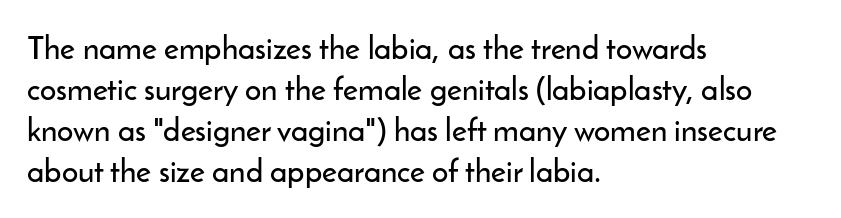
Q: Is the text italic (slanted)? A: No, it is upright.
Q: Is the typeface a serif or a sans-serif typeface? A: Sans-serif.
Q: Is the text underlined? A: No.
Q: How is the paragraph aligned? A: Left-aligned.
Q: Is the spacing between letters normal or unusually wide? A: Normal.
Q: Is the spacing between lines tight, normal or loose? A: Normal.
Q: Width (condensed, normal, or wide)? A: Normal.
Q: Stroke contrast? A: Low.
Q: x-height? A: Small.
Q: Monospaced? A: No.
